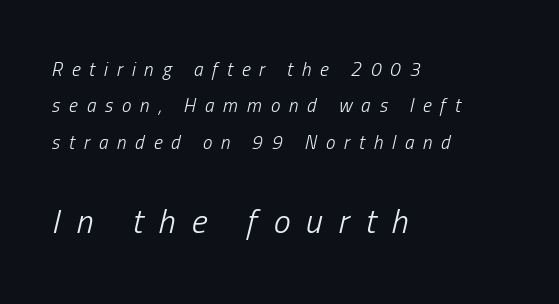
{"italic": "yes", "lean": "right", "slant_degrees": 13, "bold": "no", "weight": "light", "width": "condensed", "stroke_contrast": "low", "x_height": "medium", "monospaced": "no", "underline": "no", "align": "left", "line_spacing": "loose", "line_spacing_ratio": 1.92, "letter_spacing": "wide", "letter_spacing_em": 0.47, "larger_block": "second", "size_ratio": 1.79, "glyph_px": 34}
